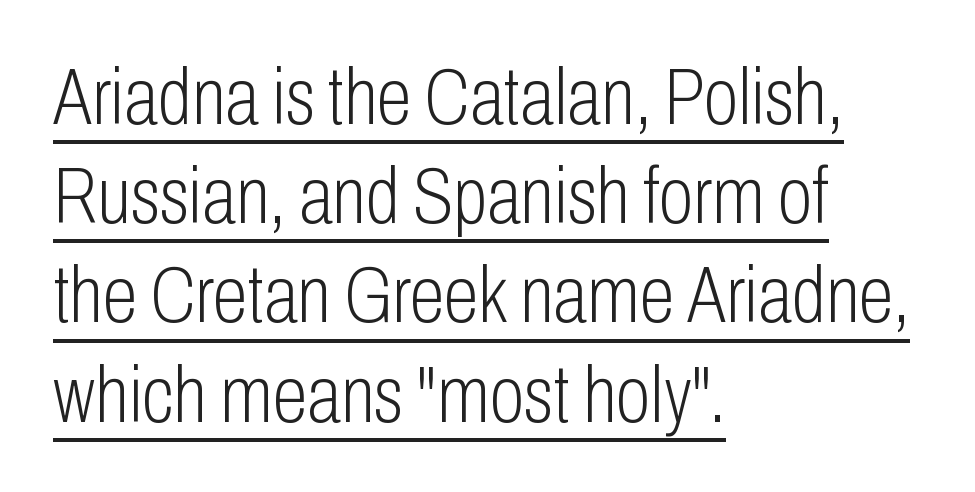
Think standard paragraph weight, or any step lighter than that. The rendering shows plain stroke endings on the letterforms — a sans-serif design. Notice how a bar underscores the lettering throughout. Teacher's note: observe the even left margin — that is flush-left alignment.
